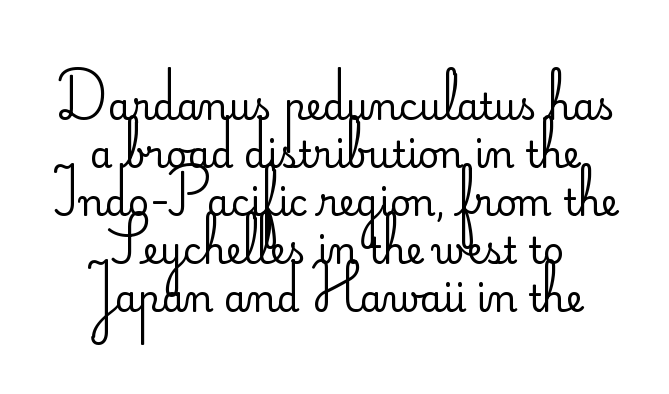
{"serif": "no", "italic": "no", "bold": "no", "weight": "regular", "width": "normal", "stroke_contrast": "low", "x_height": "small", "monospaced": "no", "underline": "no", "line_spacing": "normal", "line_spacing_ratio": 1.33, "letter_spacing": "normal", "letter_spacing_em": 0.0, "glyph_px": 36}
